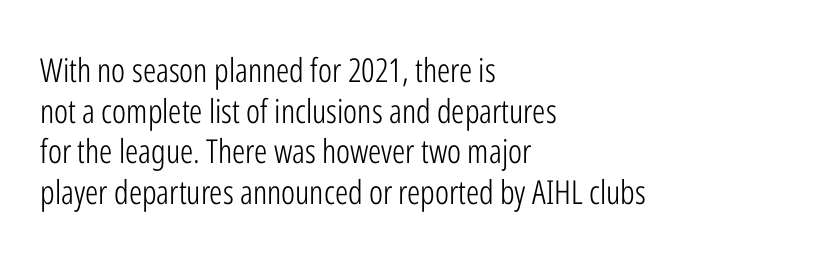
Q: Is the text bold? A: No.
Q: Is the text italic (slanted)? A: No, it is upright.
Q: Is the typeface a serif or a sans-serif typeface? A: Sans-serif.
Q: Is the text underlined? A: No.
Q: How is the paragraph aligned? A: Left-aligned.
Q: Is the spacing between letters normal or unusually wide? A: Normal.
Q: Width (condensed, normal, or wide)? A: Condensed.
Q: Stroke contrast? A: Low.
Q: x-height? A: Medium.
Q: Monospaced? A: No.
